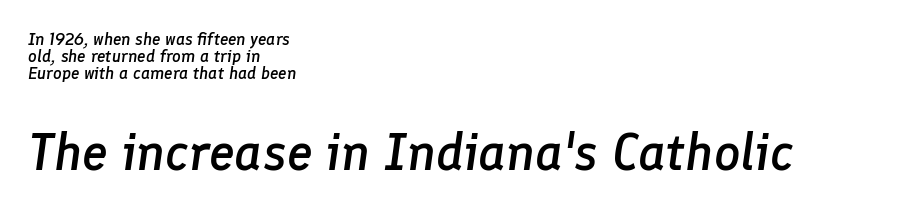
Clear beneath every line of the passage. Weight: semibold (demi). The letters in the lower block stand taller than those in the block above. Compared with ordinary roman type, these characters are visibly tilted. Looks like regular typesetting: each glyph gets only the width it needs.
